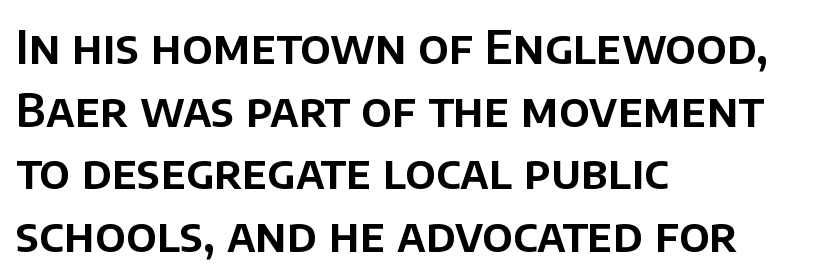
The image shows 46 px sans-serif type, upright; set left-aligned, normal line spacing (1.36x), normal letter spacing, not underlined; low stroke contrast and a large x-height.
